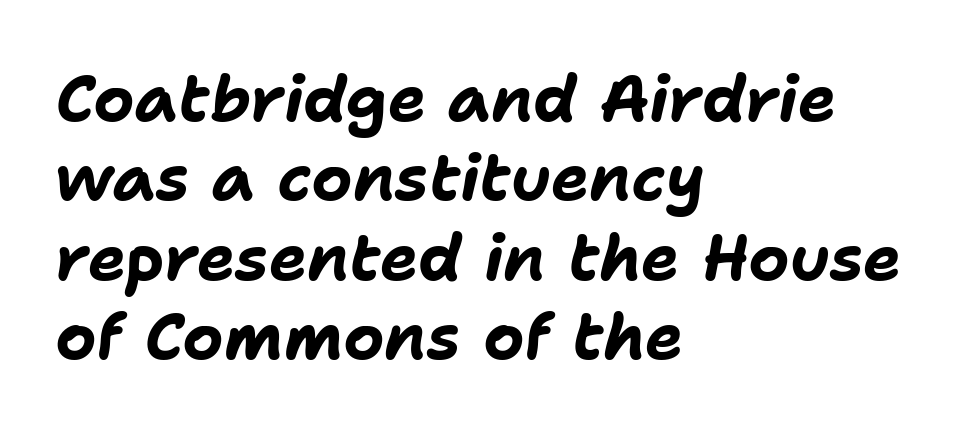
Q: Is the text bold? A: Yes.
Q: Is the text italic (slanted)? A: Yes, it leans right by about 11 degrees.
Q: Is the text underlined? A: No.
Q: How is the paragraph aligned? A: Left-aligned.
Q: Is the spacing between letters normal or unusually wide? A: Normal.
Q: Width (condensed, normal, or wide)? A: Normal.
Q: Stroke contrast? A: Low.
Q: x-height? A: Medium.
Q: Monospaced? A: No.
